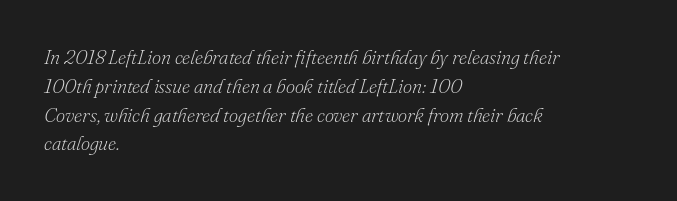
Regular leading. The glyphs are unaccompanied by any horizontal stroke below them. Casual observation: everything's shoved over to the left. This reads as an unemphasized weight, regular at the heaviest. The letterforms sit shoulder to shoulder at normal distance. The passage shown leans; its letterforms are oblique.
